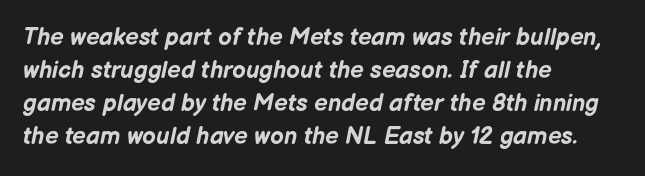
{"italic": "yes", "lean": "right", "slant_degrees": 12, "bold": "yes", "underline": "no", "align": "left", "line_spacing": "normal", "line_spacing_ratio": 1.38, "letter_spacing": "normal", "letter_spacing_em": 0.0, "glyph_px": 24}
